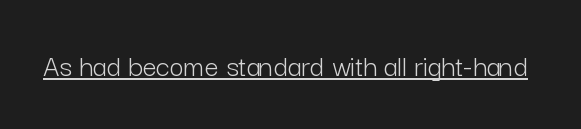
Q: Is the text bold? A: No.
Q: Is the text italic (slanted)? A: No, it is upright.
Q: Is the typeface a serif or a sans-serif typeface? A: Sans-serif.
Q: Is the text underlined? A: Yes.
Q: Is the spacing between letters normal or unusually wide? A: Normal.
Q: Width (condensed, normal, or wide)? A: Normal.
Q: Stroke contrast? A: Low.
Q: x-height? A: Medium.
Q: Monospaced? A: No.
